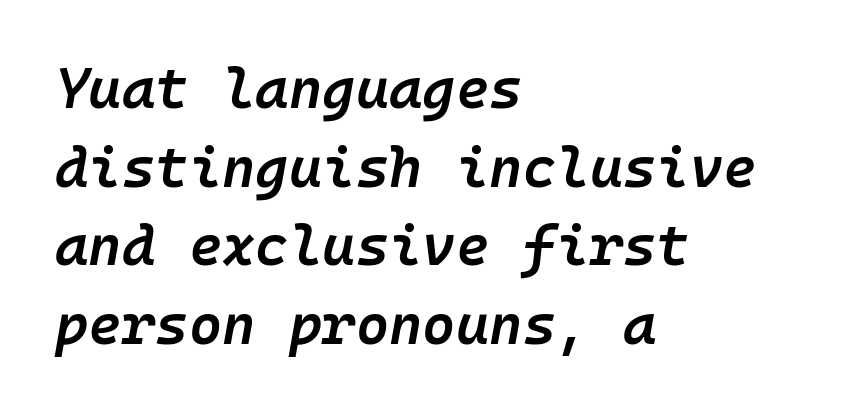
The image shows 57 px semibold type, italic (leaning right); set left-aligned, normal line spacing (1.38x), normal letter spacing, not underlined; low stroke contrast and a medium x-height.
